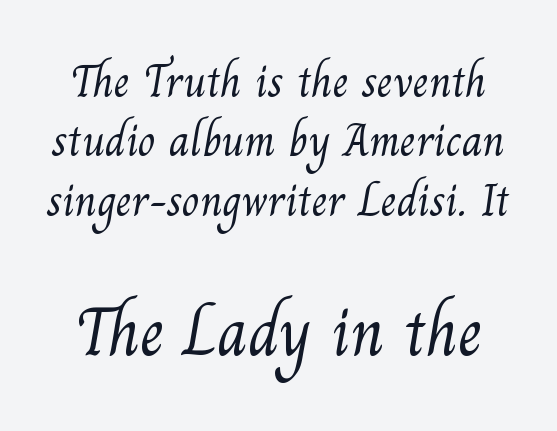
Q: Is the text bold? A: No.
Q: Is the typeface a serif or a sans-serif typeface? A: Serif.
Q: Is the text underlined? A: No.
Q: Is the spacing between letters normal or unusually wide? A: Normal.
Q: Is the spacing between lines tight, normal or loose? A: Normal.
Q: Which block of text is set in a larger size, the first (top) or the second (bottom)? A: The second (bottom) one.
Q: Width (condensed, normal, or wide)? A: Normal.
Q: Stroke contrast? A: Medium.
Q: x-height? A: Small.
Q: Monospaced? A: No.
